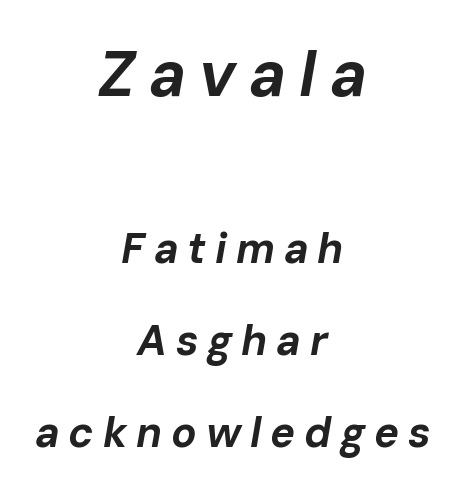
The image shows 63 px bold type, italic (leaning right); set centered, loose line spacing (2.19x), unusually wide letter spacing (+0.21 em), not underlined; the first (top) block is 1.5x larger; low stroke contrast and a medium x-height.
